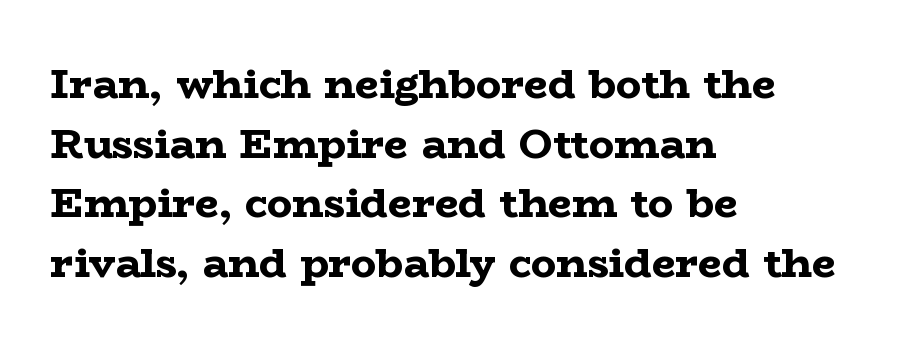
The image shows 42 px bold, wide serif type, upright; set left-aligned, normal line spacing (1.42x), normal letter spacing, not underlined; low stroke contrast and a medium x-height.
